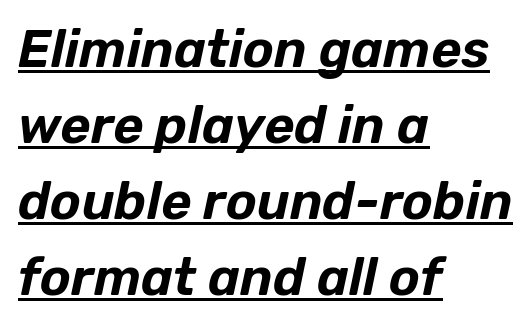
Q: Is the text italic (slanted)? A: Yes, it leans right by about 12 degrees.
Q: Is the text underlined? A: Yes.
Q: How is the paragraph aligned? A: Left-aligned.
Q: Is the spacing between letters normal or unusually wide? A: Normal.
Q: Is the spacing between lines tight, normal or loose? A: Normal.
Q: Width (condensed, normal, or wide)? A: Normal.
Q: Stroke contrast? A: Low.
Q: x-height? A: Medium.
Q: Monospaced? A: No.
